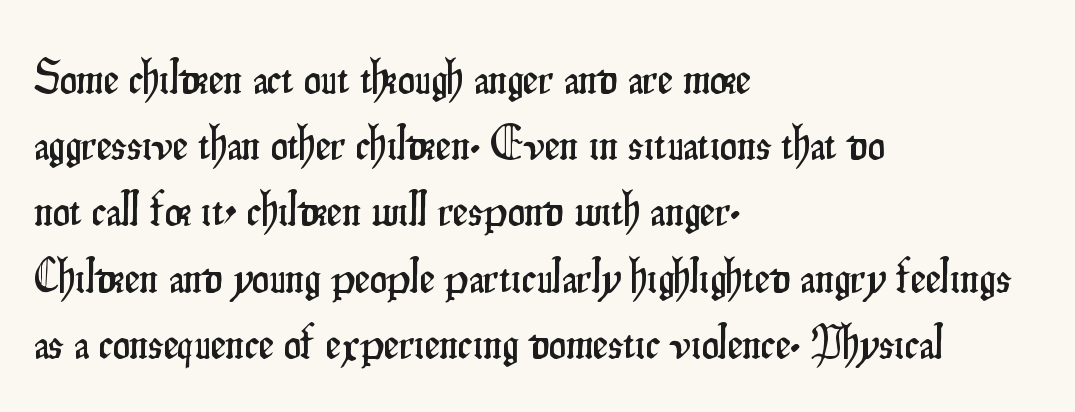
The image shows 48 px condensed sans-serif type, upright; set left-aligned, normal line spacing (1.38x), normal letter spacing, not underlined; low stroke contrast and a small x-height.
